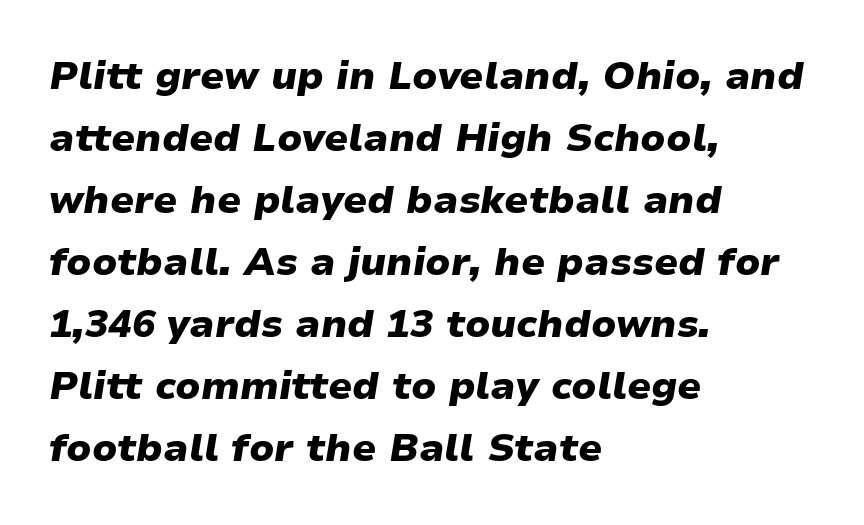
Q: Is the text bold? A: Yes.
Q: Is the text italic (slanted)? A: Yes, it leans right by about 9 degrees.
Q: Is the text underlined? A: No.
Q: How is the paragraph aligned? A: Left-aligned.
Q: Is the spacing between letters normal or unusually wide? A: Normal.
Q: Is the spacing between lines tight, normal or loose? A: Normal.
Q: Width (condensed, normal, or wide)? A: Normal.
Q: Stroke contrast? A: Low.
Q: x-height? A: Medium.
Q: Monospaced? A: No.
